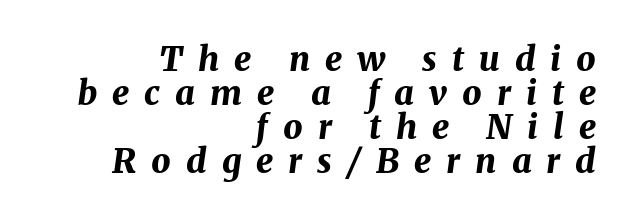
The image shows 34 px bold type, italic (leaning right); set right-aligned, tight line spacing (1.0x), unusually wide letter spacing (+0.44 em), not underlined; medium stroke contrast and a medium x-height.
